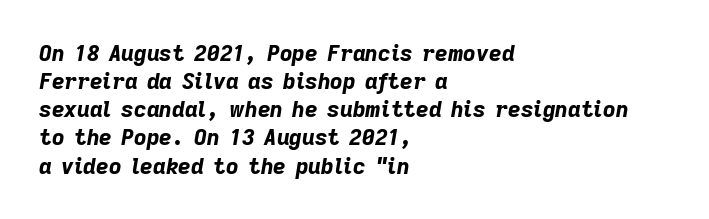
The glyphs have the mass of a bold cut. The passage shown leans; its letterforms are oblique. Notice how descenders clear the ascenders below comfortably — that's standard leading. Line beginnings align vertically; line endings do not.
